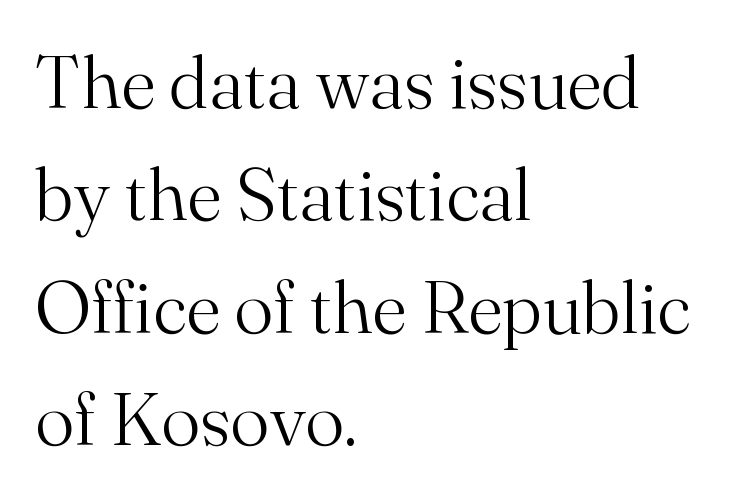
{"serif": "yes", "italic": "no", "bold": "no", "weight": "light", "width": "normal", "stroke_contrast": "medium", "x_height": "small", "monospaced": "no", "underline": "no", "align": "left", "line_spacing": "normal", "line_spacing_ratio": 1.52, "letter_spacing": "normal", "letter_spacing_em": 0.0, "glyph_px": 74}
